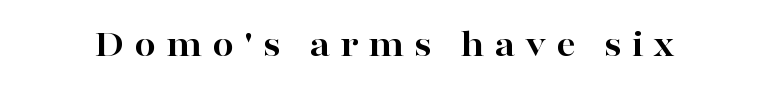
The face used here is proportionally spaced, like ordinary book or web type. The tracking jumps out immediately: characters are airy and widely separated. This is serif lettering, the kind often seen in printed books. A roman cut, with each character standing at attention. Lines of text with bare space underneath. The sample has been set heavy, in full bold.
